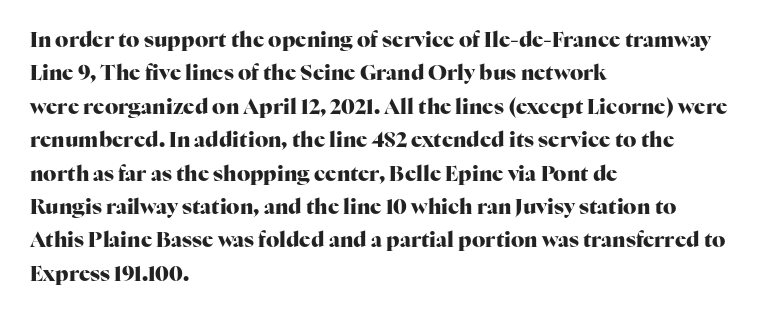
{"italic": "no", "bold": "yes", "underline": "no", "align": "left", "line_spacing": "normal", "line_spacing_ratio": 1.59, "letter_spacing": "normal", "letter_spacing_em": 0.0, "glyph_px": 21}
